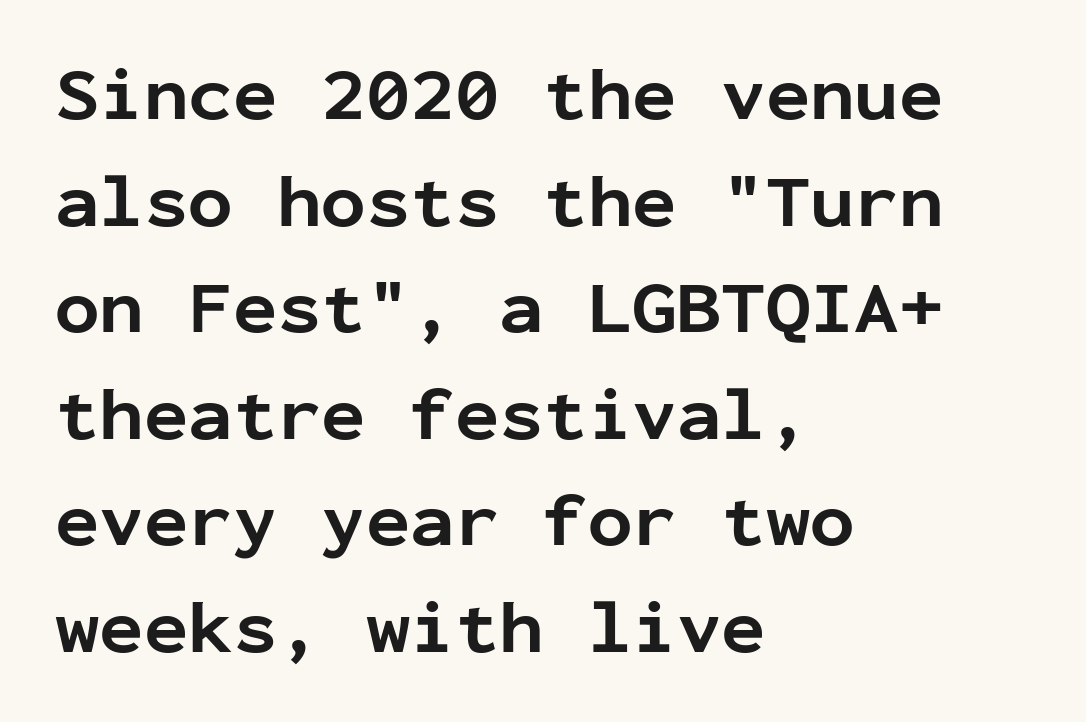
The image shows 74 px bold sans-serif type, upright, monospaced; set left-aligned, normal line spacing (1.44x), normal letter spacing, not underlined; low stroke contrast and a medium x-height.
